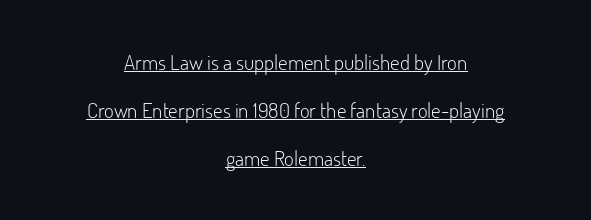
It's the straight-up-and-down kind of type. Loosely led — the rows are spread out. Caption: multi-line text, centered on the measure. Stroke thickness stays within the range of a standard reading face or lighter. The rendering uses the underline text-decoration. What stands out about the letter spacing? Nothing — it is the standard amount.
